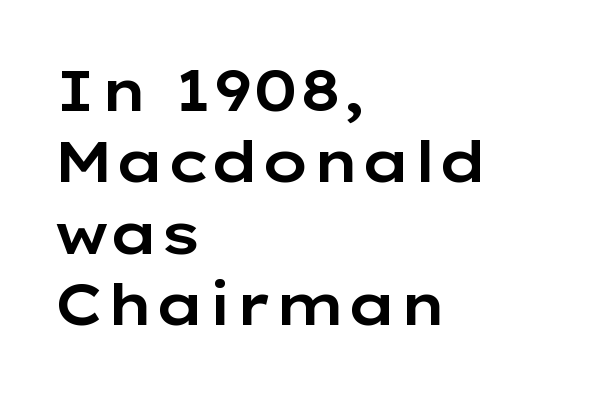
Notice how the passage keeps a crisp vertical edge on the left only. The designer went with a sans here, leaving each stem footless. A bare baseline throughout the passage. A typesetter would call this zero additional tracking. Varying glyph widths throughout — classic text-font behaviour.
